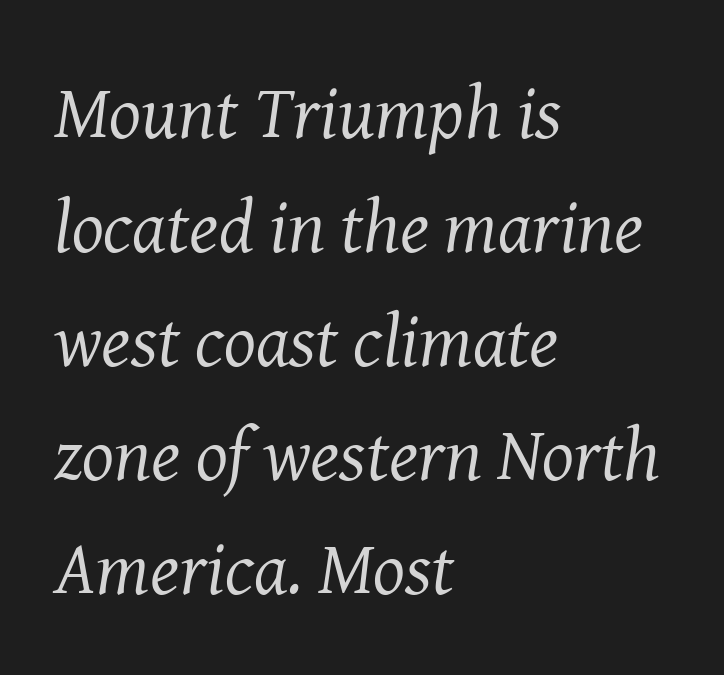
The passage shown stacks its lines at a standard gap. Counters stay open thanks to moderate or lighter strokes. Looks like regular typesetting: each glyph gets only the width it needs. This sample uses an oblique cut, with every glyph tilted off the vertical.
